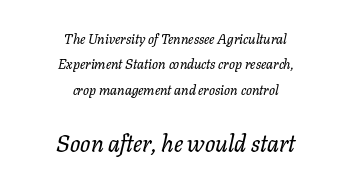
Q: Is the text italic (slanted)? A: Yes, it leans right by about 11 degrees.
Q: Is the text underlined? A: No.
Q: How is the paragraph aligned? A: Centered.
Q: Is the spacing between letters normal or unusually wide? A: Normal.
Q: Which block of text is set in a larger size, the first (top) or the second (bottom)? A: The second (bottom) one.
